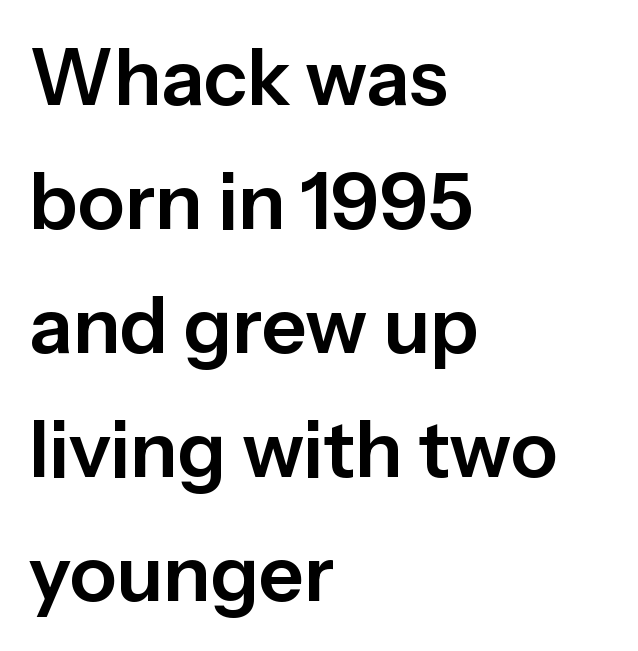
The image shows 78 px sans-serif type, upright; set left-aligned, normal line spacing (1.59x), normal letter spacing, not underlined; low stroke contrast and a medium x-height.
